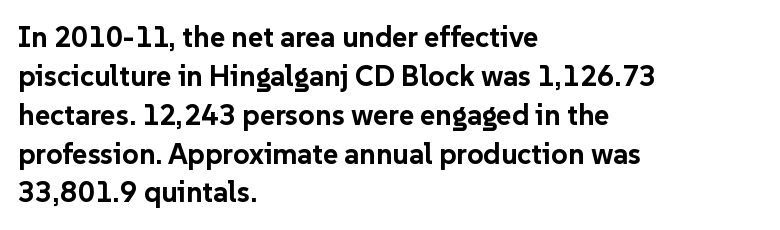
{"serif": "no", "italic": "no", "bold": "yes", "weight": "bold", "width": "normal", "stroke_contrast": "low", "x_height": "medium", "monospaced": "no", "underline": "no", "align": "left", "line_spacing": "normal", "line_spacing_ratio": 1.34, "letter_spacing": "normal", "letter_spacing_em": 0.0, "glyph_px": 29}
